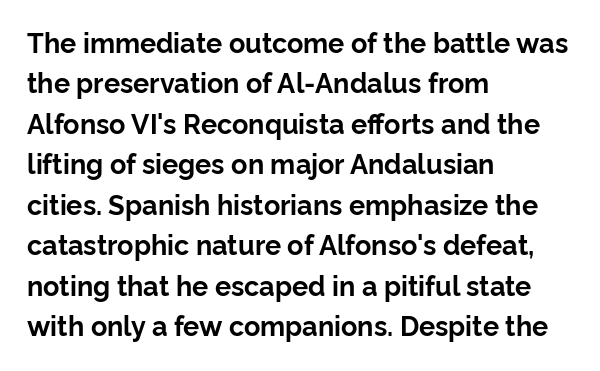
{"italic": "no", "bold": "yes", "underline": "no", "align": "left", "line_spacing": "normal", "line_spacing_ratio": 1.5, "letter_spacing": "normal", "letter_spacing_em": 0.0, "glyph_px": 27}
